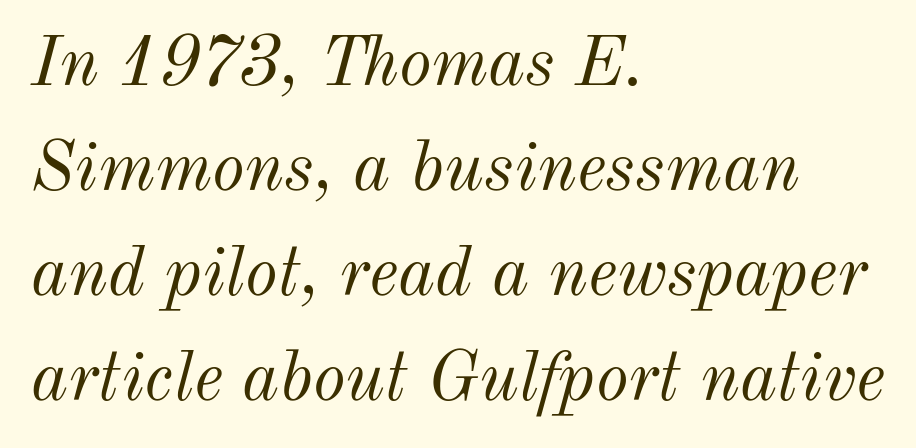
The image shows 70 px light type, italic (leaning right); set left-aligned, normal line spacing (1.5x), normal letter spacing, not underlined; medium stroke contrast and a small x-height.
